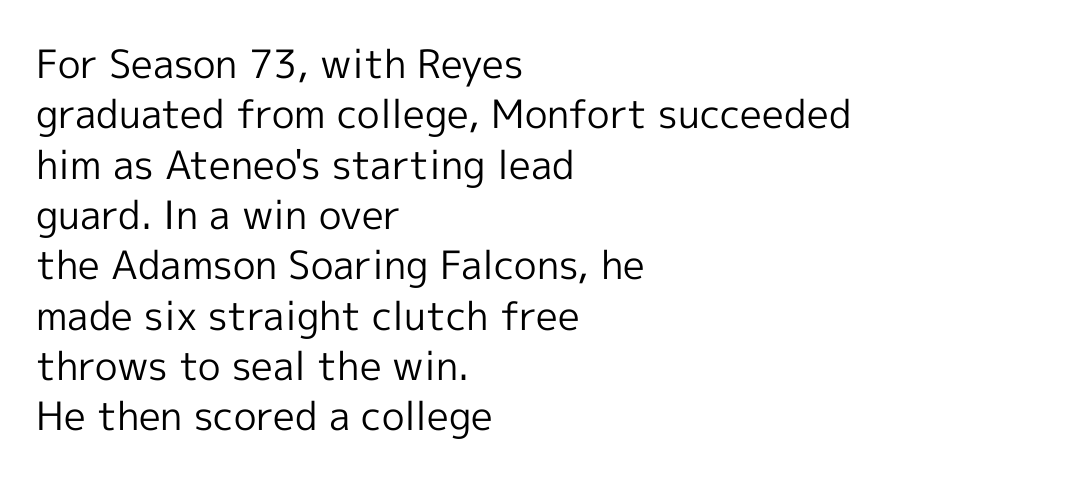
The image shows 39 px regular-weight sans-serif type, upright; set left-aligned, normal line spacing (1.29x), normal letter spacing, not underlined; a medium x-height.
